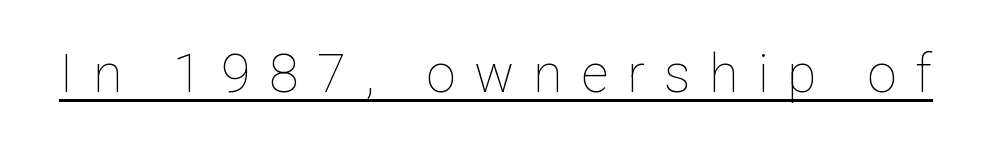
A baseline rule has been typeset under these characters. Ordinary non-slanted type is in use. The tracking reads as deliberately expanded to a designer's eye. Character widths vary here, with narrow letters taking less room than wide ones. Vertical stems look standard width or narrower in stroke.
